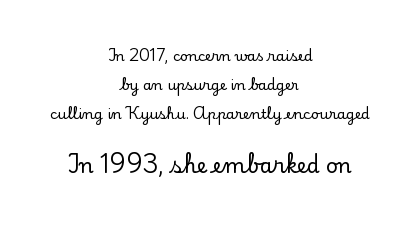
Q: Is the text italic (slanted)? A: No, it is upright.
Q: Is the text underlined? A: No.
Q: How is the paragraph aligned? A: Centered.
Q: Is the spacing between letters normal or unusually wide? A: Normal.
Q: Is the spacing between lines tight, normal or loose? A: Loose.
Q: Which block of text is set in a larger size, the first (top) or the second (bottom)? A: The second (bottom) one.
